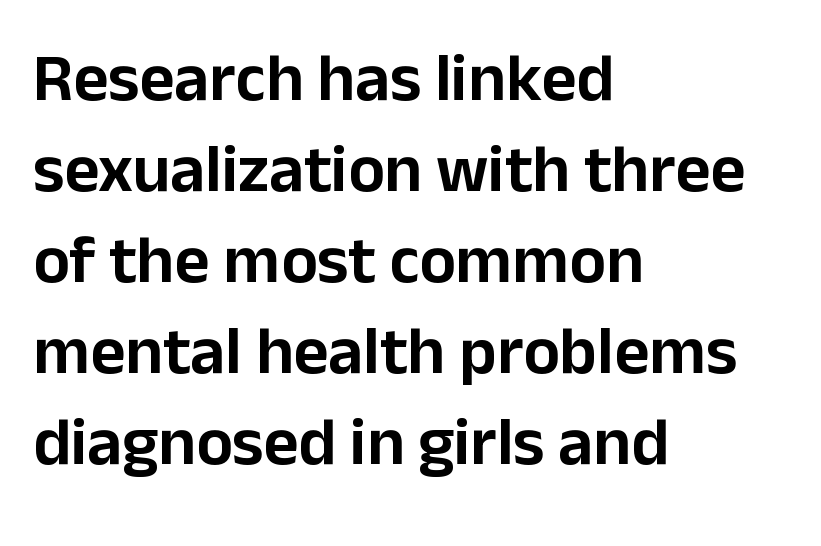
The image shows 68 px sans-serif type, upright; set left-aligned, normal line spacing (1.34x), normal letter spacing, not underlined; low stroke contrast and a medium x-height.
